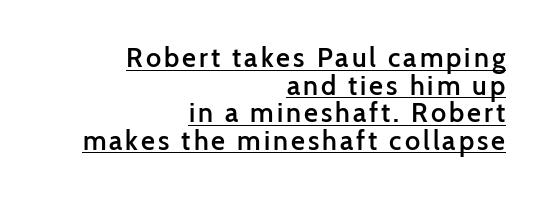
Is the block centered? No — it sits flush against the right margin. Students, this is semibold: more ink than regular, less than bold. Does the leading feel generous? Not at all — it's pinched. These lines were composed using upright roman letters. This sample carries an underscore along the baseline area.
